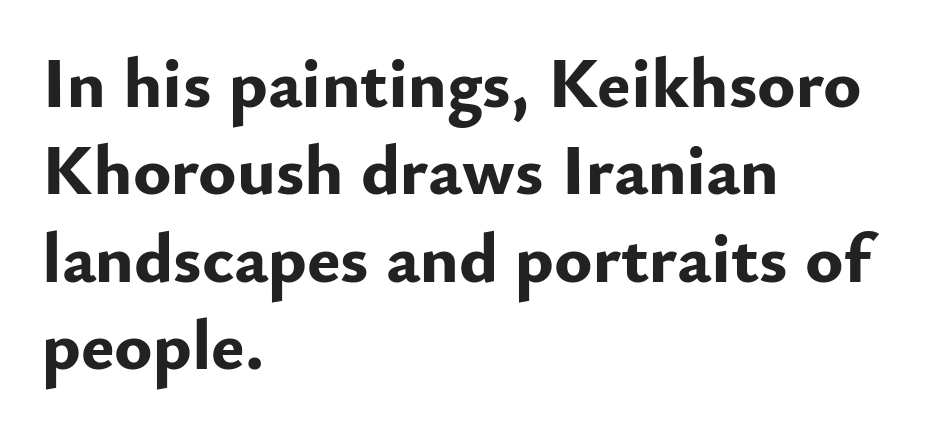
{"serif": "no", "italic": "no", "bold": "yes", "weight": "bold", "width": "normal", "stroke_contrast": "low", "x_height": "small", "monospaced": "no", "underline": "no", "align": "left", "line_spacing_ratio": 1.23, "letter_spacing": "normal", "letter_spacing_em": 0.0, "glyph_px": 71}
